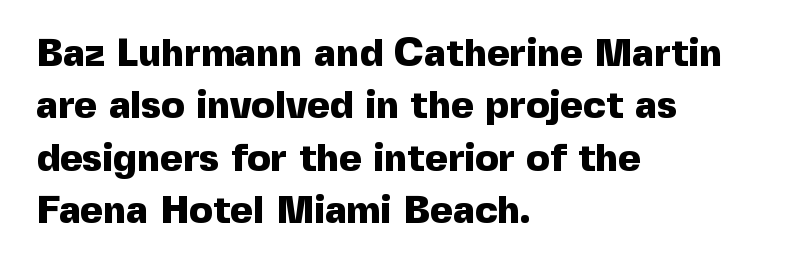
{"serif": "no", "italic": "no", "bold": "yes", "weight": "heavy", "width": "normal", "x_height": "medium", "monospaced": "no", "underline": "no", "align": "left", "line_spacing": "normal", "line_spacing_ratio": 1.34, "letter_spacing": "normal", "letter_spacing_em": 0.0, "glyph_px": 39}
